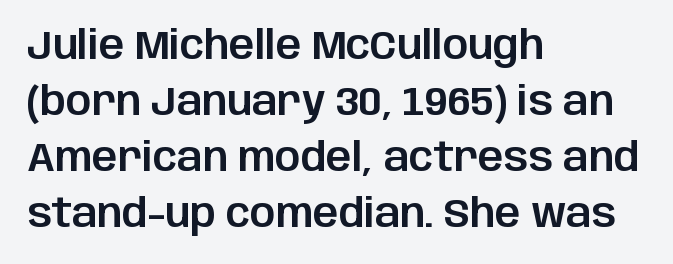
The image shows 40 px sans-serif type, upright; set left-aligned, normal line spacing (1.4x), normal letter spacing, not underlined; low stroke contrast and a large x-height.
